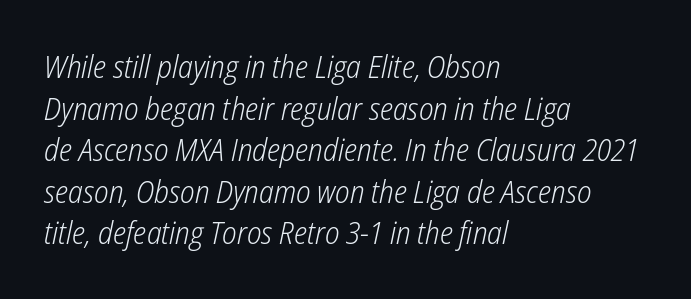
The image shows 31 px light, condensed type, italic (leaning right); set left-aligned, normal line spacing (1.34x), normal letter spacing, not underlined; low stroke contrast and a medium x-height.
